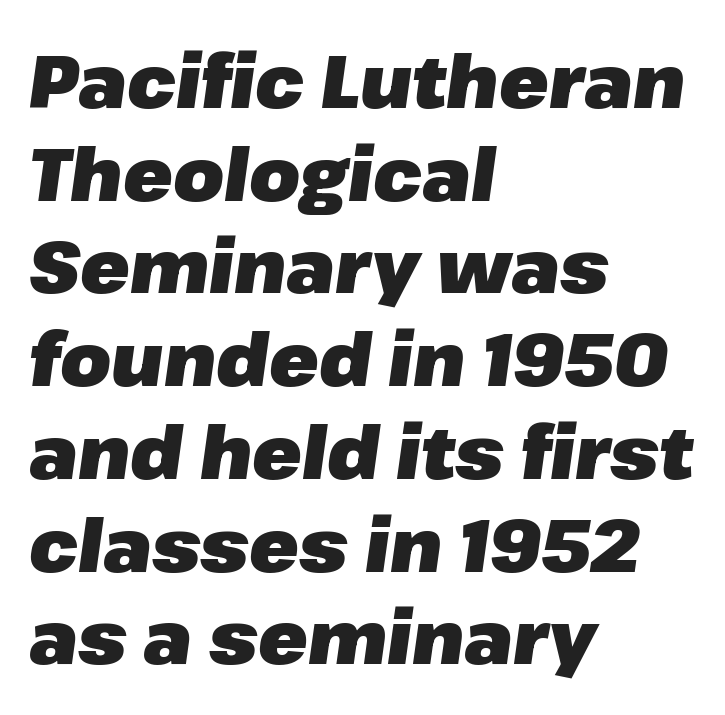
{"italic": "yes", "lean": "right", "slant_degrees": 8, "bold": "yes", "weight": "heavy", "width": "normal", "stroke_contrast": "low", "x_height": "medium", "monospaced": "no", "underline": "no", "align": "left", "line_spacing": "normal", "line_spacing_ratio": 1.27, "letter_spacing": "normal", "letter_spacing_em": 0.0, "glyph_px": 73}
